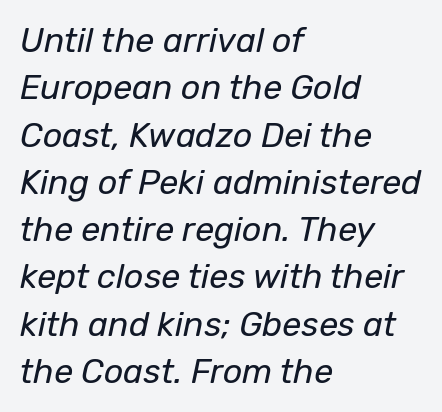
Q: Is the text bold? A: No.
Q: Is the text italic (slanted)? A: Yes, it leans right by about 12 degrees.
Q: Is the text underlined? A: No.
Q: How is the paragraph aligned? A: Left-aligned.
Q: Is the spacing between letters normal or unusually wide? A: Normal.
Q: Is the spacing between lines tight, normal or loose? A: Normal.
Q: Width (condensed, normal, or wide)? A: Normal.
Q: Stroke contrast? A: Low.
Q: x-height? A: Medium.
Q: Monospaced? A: No.
